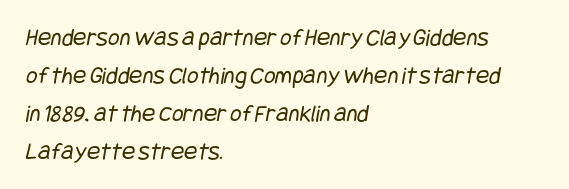
{"bold": "no", "underline": "no", "align": "left", "line_spacing": "normal", "line_spacing_ratio": 1.52, "letter_spacing": "normal", "letter_spacing_em": 0.0, "glyph_px": 25}
